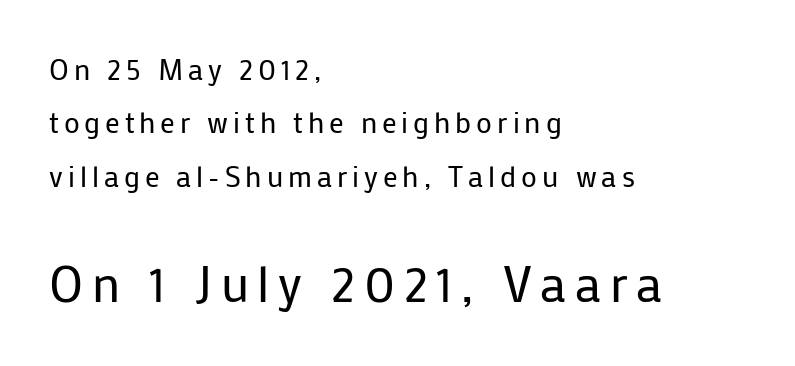
{"serif": "no", "italic": "no", "bold": "no", "weight": "regular", "width": "normal", "stroke_contrast": "low", "x_height": "medium", "monospaced": "no", "underline": "no", "align": "left", "line_spacing_ratio": 1.84, "larger_block": "second", "size_ratio": 1.72, "glyph_px": 50}
